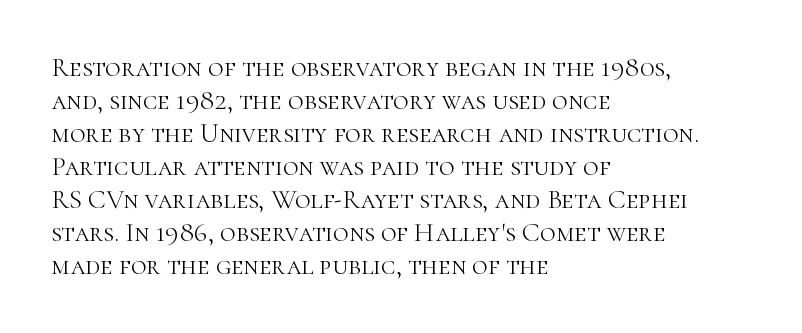
Q: Is the text bold? A: No.
Q: Is the text italic (slanted)? A: No, it is upright.
Q: Is the text underlined? A: No.
Q: How is the paragraph aligned? A: Left-aligned.
Q: Is the spacing between letters normal or unusually wide? A: Normal.
